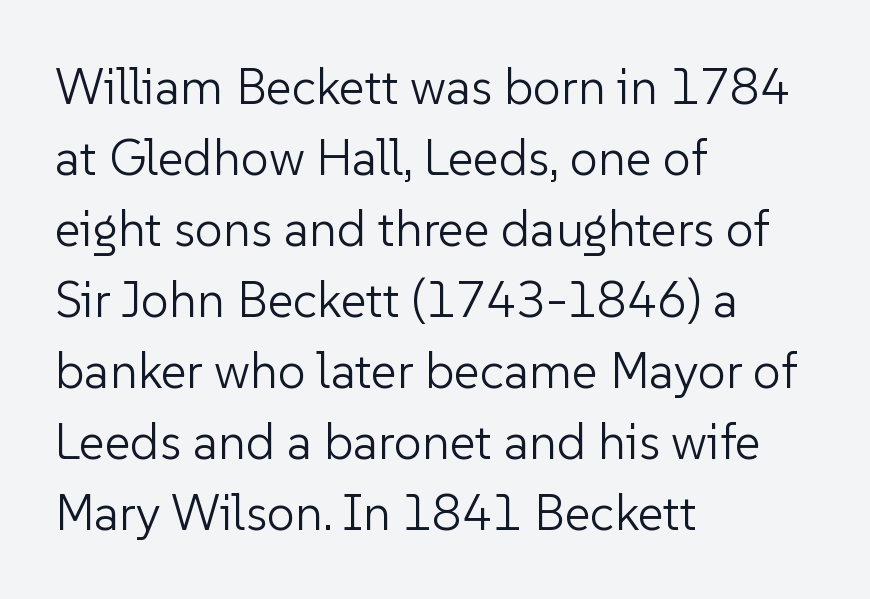
Q: Is the text bold? A: No.
Q: Is the text italic (slanted)? A: No, it is upright.
Q: Is the typeface a serif or a sans-serif typeface? A: Sans-serif.
Q: Is the text underlined? A: No.
Q: How is the paragraph aligned? A: Left-aligned.
Q: Is the spacing between letters normal or unusually wide? A: Normal.
Q: Is the spacing between lines tight, normal or loose? A: Normal.
Q: Width (condensed, normal, or wide)? A: Normal.
Q: Stroke contrast? A: Low.
Q: x-height? A: Medium.
Q: Monospaced? A: No.
